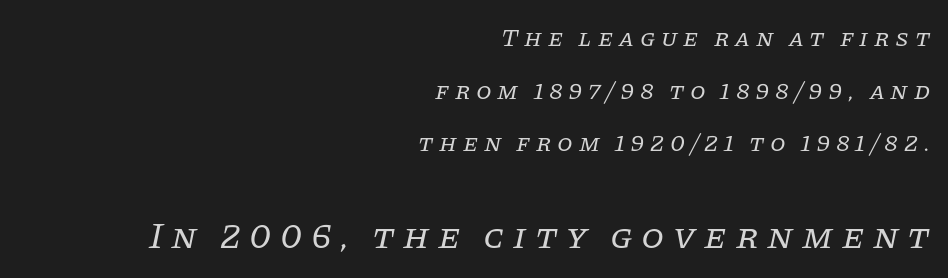
Would a proofreader flag this as italicized? Yes. Horizontally, the lines are justified to the trailing edge only. Varying glyph widths throughout — classic text-font behaviour. The designer went with a serif here, giving each stem small feet. Typesetter's note — lower block bumped up in size, upper block left smaller. The vertical gap from one line to the next is large.
